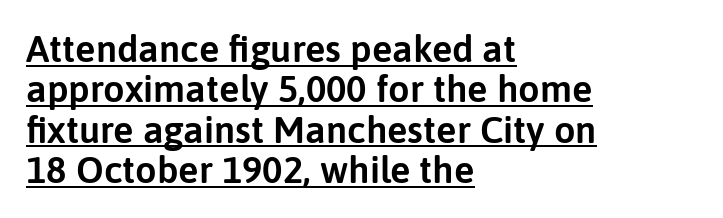
{"serif": "no", "italic": "no", "width": "normal", "stroke_contrast": "low", "x_height": "medium", "monospaced": "no", "underline": "yes", "align": "left", "line_spacing": "tight", "line_spacing_ratio": 1.06, "letter_spacing": "normal", "letter_spacing_em": 0.0, "glyph_px": 38}
